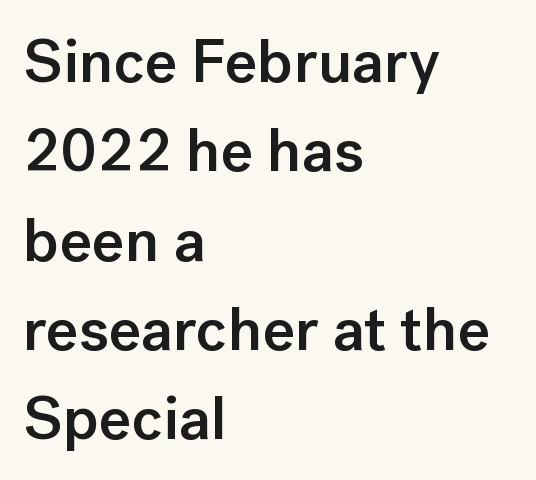
{"serif": "no", "italic": "no", "bold": "semi", "weight": "semibold", "width": "normal", "stroke_contrast": "low", "x_height": "medium", "monospaced": "no", "underline": "no", "align": "left", "line_spacing": "normal", "line_spacing_ratio": 1.44, "letter_spacing": "normal", "letter_spacing_em": 0.0, "glyph_px": 62}
